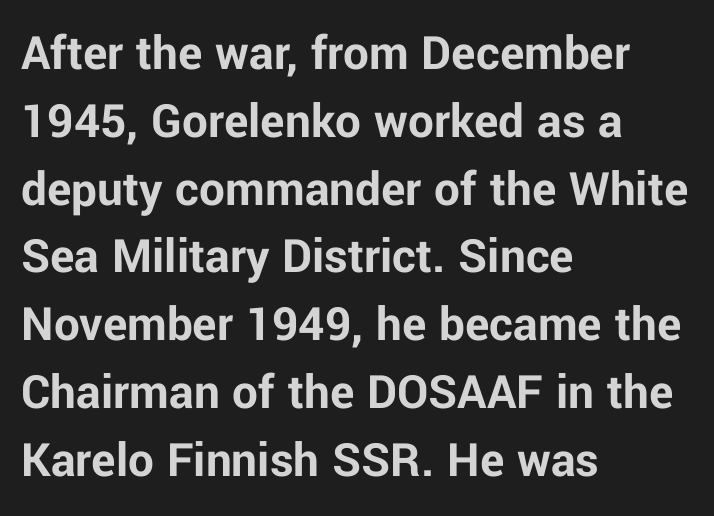
The image shows 51 px bold sans-serif type, upright; set left-aligned, normal line spacing (1.33x), normal letter spacing, not underlined; low stroke contrast and a medium x-height.
